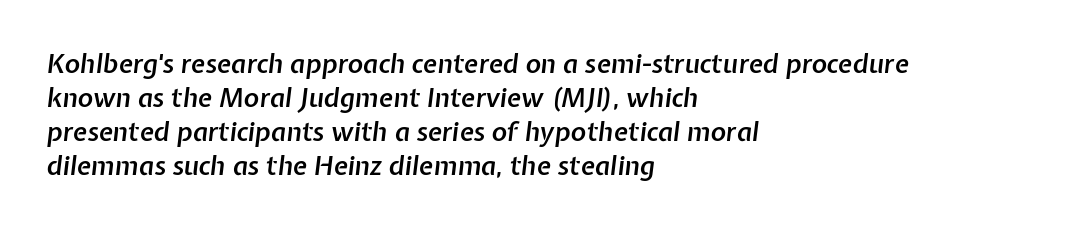
The image shows 26 px text type, italic (leaning right); set left-aligned, normal line spacing (1.31x), normal letter spacing, not underlined.
